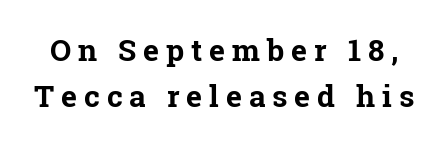
Successive baselines arrive at the customary interval. Each word looks stretched out because of the extra space between its letters. This rendering employs a face with finishing strokes, i.e., a serif. These lines are rendered in a variable-pitch font.
